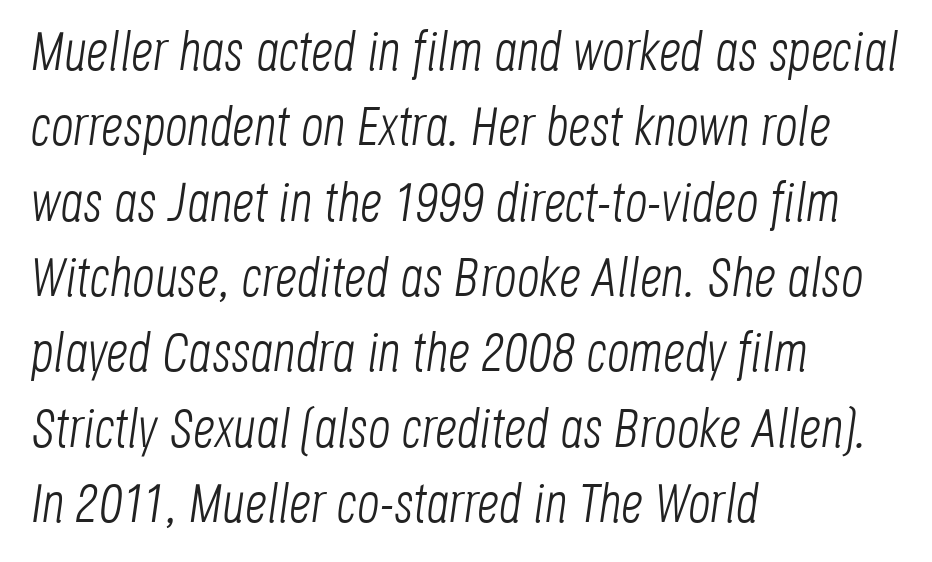
The image shows 55 px light, condensed type, italic (leaning right); set left-aligned, normal line spacing (1.37x), normal letter spacing, not underlined; low stroke contrast and a large x-height.
